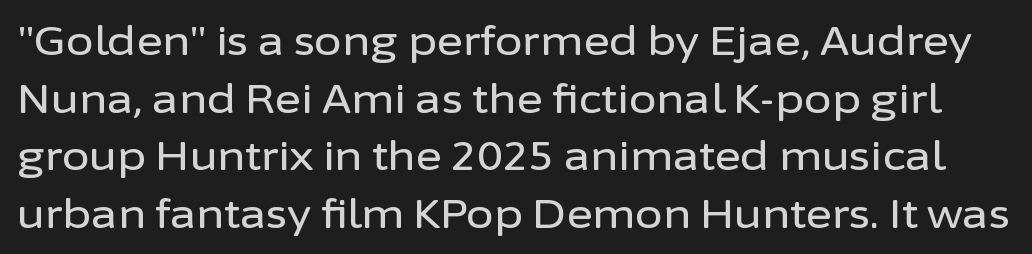
Q: Is the text italic (slanted)? A: No, it is upright.
Q: Is the typeface a serif or a sans-serif typeface? A: Sans-serif.
Q: Is the text underlined? A: No.
Q: Is the spacing between letters normal or unusually wide? A: Normal.
Q: Is the spacing between lines tight, normal or loose? A: Normal.
Q: Width (condensed, normal, or wide)? A: Normal.
Q: Stroke contrast? A: Low.
Q: x-height? A: Medium.
Q: Monospaced? A: No.
